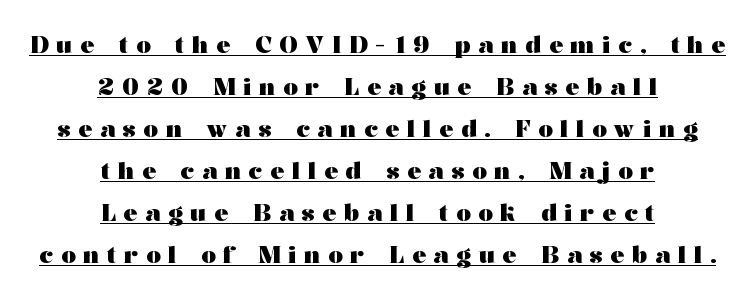
{"italic": "no", "bold": "yes", "underline": "yes", "align": "center", "line_spacing_ratio": 1.83, "letter_spacing": "wide", "letter_spacing_em": 0.34, "glyph_px": 23}
